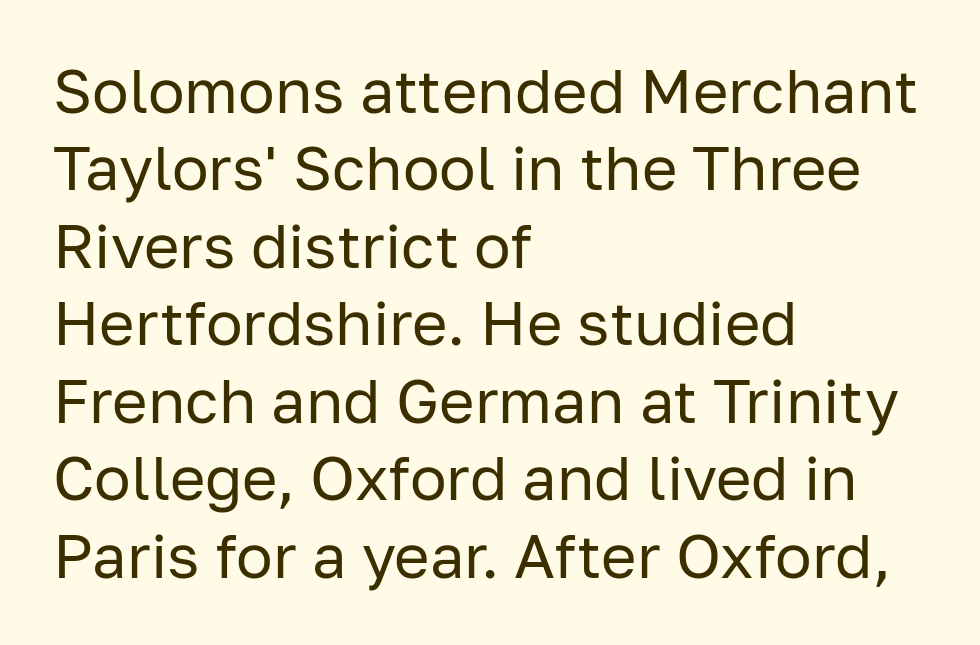
This is the regular roman posture of the typeface. Classification — sans serif. Honestly, there is no underline to notice here at all. Summary of weight: not heavy and not bold. Spacing between characters is what you'd get straight out of the box. Which margin do the lines hug? The left one — the right edge is uneven.
